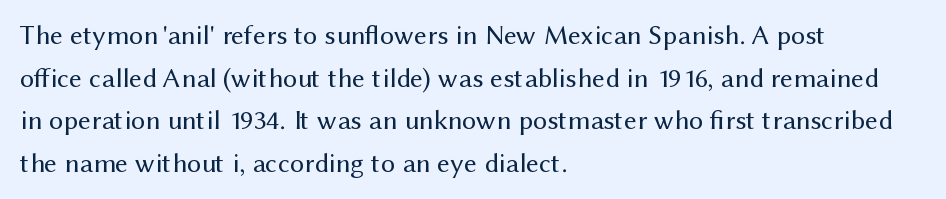
{"serif": "no", "italic": "no", "bold": "no", "weight": "regular", "width": "normal", "stroke_contrast": "medium", "x_height": "medium", "monospaced": "no", "underline": "no", "align": "left", "line_spacing": "normal", "line_spacing_ratio": 1.52, "letter_spacing": "normal", "letter_spacing_em": 0.0, "glyph_px": 28}
